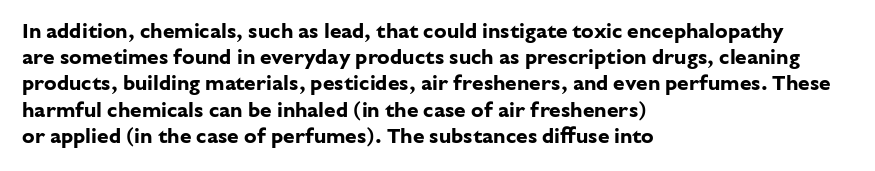
Q: Is the text bold? A: Yes.
Q: Is the text italic (slanted)? A: No, it is upright.
Q: Is the text underlined? A: No.
Q: How is the paragraph aligned? A: Left-aligned.
Q: Is the spacing between letters normal or unusually wide? A: Normal.
Q: Is the spacing between lines tight, normal or loose? A: Normal.
